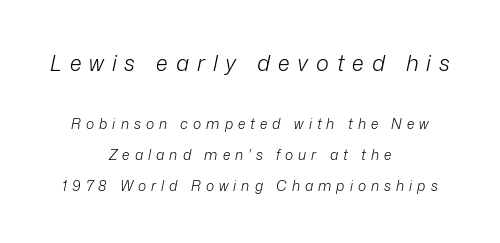
{"italic": "yes", "lean": "right", "slant_degrees": 12, "bold": "no", "underline": "no", "align": "center", "line_spacing": "loose", "line_spacing_ratio": 2.2, "letter_spacing": "wide", "letter_spacing_em": 0.36, "larger_block": "first", "size_ratio": 1.57, "glyph_px": 22}
